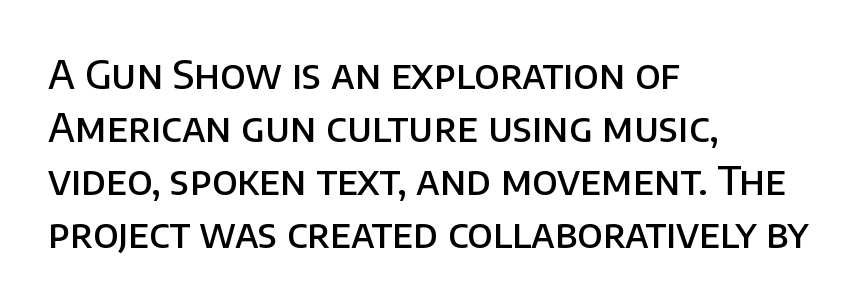
{"serif": "no", "italic": "no", "bold": "semi", "weight": "semibold", "width": "normal", "stroke_contrast": "low", "x_height": "large", "monospaced": "no", "underline": "no", "align": "left", "line_spacing": "normal", "line_spacing_ratio": 1.36, "letter_spacing": "normal", "letter_spacing_em": 0.0, "glyph_px": 39}
